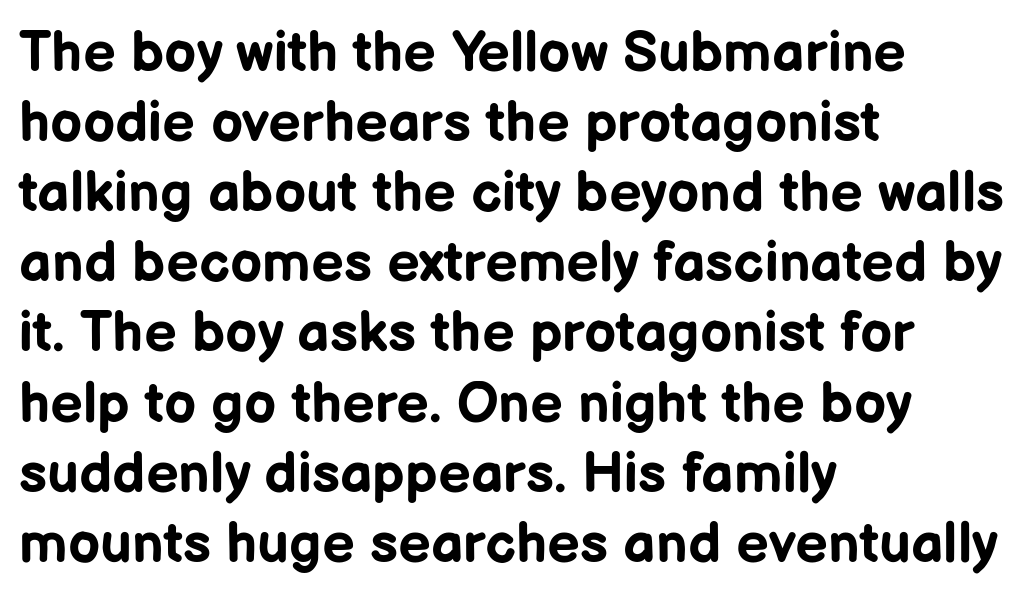
No feet cap the strokes, marking this as sans-serif type. The gaps between neighbouring characters are ordinary and unremarkable. It's the straight-up-and-down kind of type. Type without underlining. You could not count columns in this text — the font is proportionally spaced.
